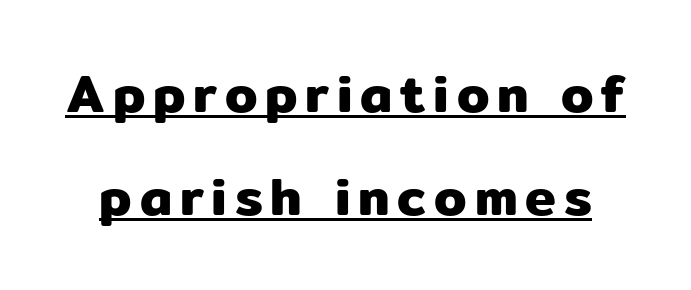
{"serif": "no", "italic": "no", "width": "normal", "stroke_contrast": "low", "x_height": "medium", "monospaced": "no", "underline": "yes", "line_spacing": "loose", "line_spacing_ratio": 1.99, "glyph_px": 52}
